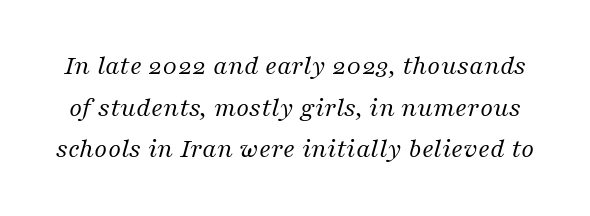
Descenders hang freely into open space. Is this a sans? No — the strokes have serifs. You can tell it's italic because the verticals aren't actually vertical. Character widths vary here, with narrow letters taking less room than wide ones. Each stroke keeps to a modest, everyday thickness or less. Does the leading feel generous? No, just average.
